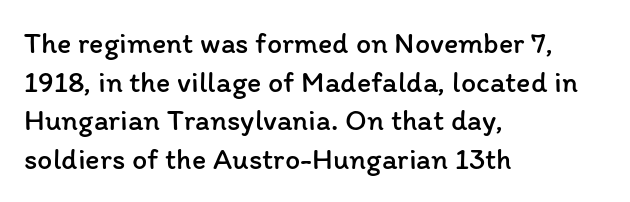
The image shows 30 px regular-weight type, upright; set left-aligned, normal line spacing (1.29x), normal letter spacing, not underlined; low stroke contrast and a medium x-height.
